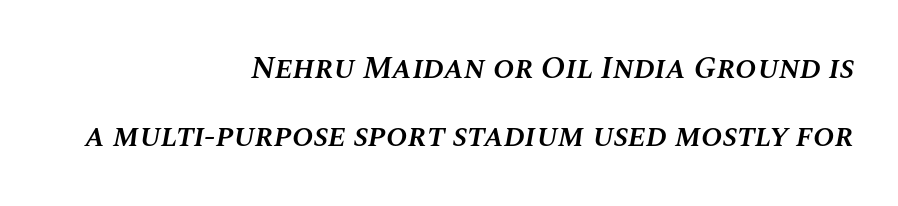
Q: Is the text bold? A: Semi-bold.
Q: Is the text italic (slanted)? A: Yes, it leans right by about 10 degrees.
Q: Is the text underlined? A: No.
Q: How is the paragraph aligned? A: Right-aligned.
Q: Is the spacing between letters normal or unusually wide? A: Normal.
Q: Is the spacing between lines tight, normal or loose? A: Loose.
Q: Width (condensed, normal, or wide)? A: Normal.
Q: Stroke contrast? A: Medium.
Q: x-height? A: Large.
Q: Monospaced? A: No.
